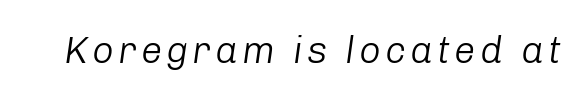
The image shows 38 px light type, italic (leaning right); set not underlined; low stroke contrast and a medium x-height.
